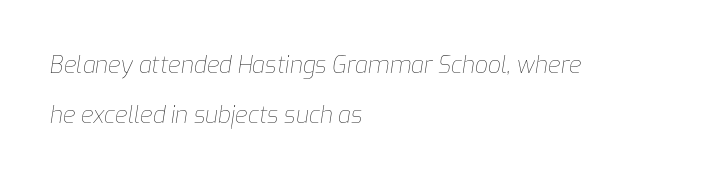
Anything drawn beneath the words? Only blank space. The face looks like a standard text weight, possibly lighter. No extra tracking has been applied to these lines. Casual observation: everything's shoved over to the left.
